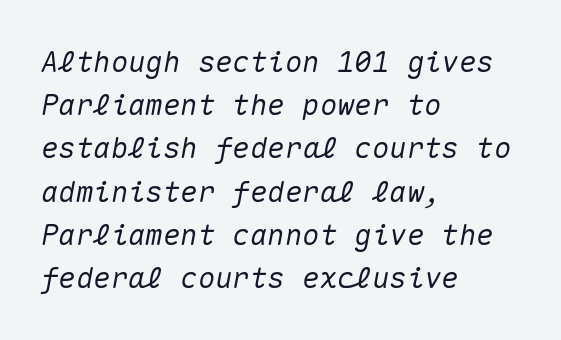
Where is the straight margin? On the left. The lines sit at an ordinary, default distance from one another. Each letter, wide or thin by design, is forced into the same width here. Compared with ordinary roman type, these characters are visibly tilted. Honestly, the letter spacing is just normal — you wouldn't notice it. Check under the words: just untouched page.
